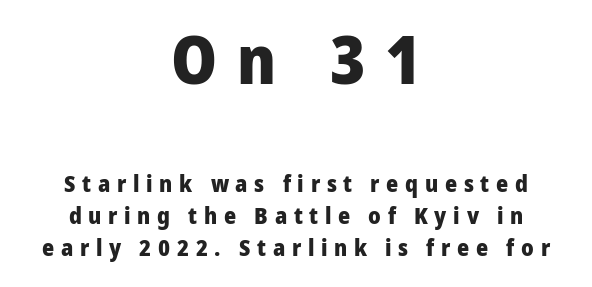
Beneath every word, the page is bare. A centered setting, common on invitations and titles, is used for this passage. These lines sit exactly where default settings would place them. The rendering inserts visible extra space after every character.
